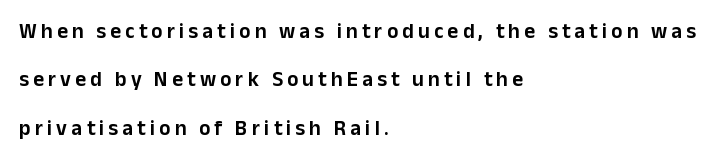
Q: Is the text italic (slanted)? A: No, it is upright.
Q: Is the text underlined? A: No.
Q: How is the paragraph aligned? A: Left-aligned.
Q: Is the spacing between letters normal or unusually wide? A: Unusually wide.
Q: Is the spacing between lines tight, normal or loose? A: Loose.
